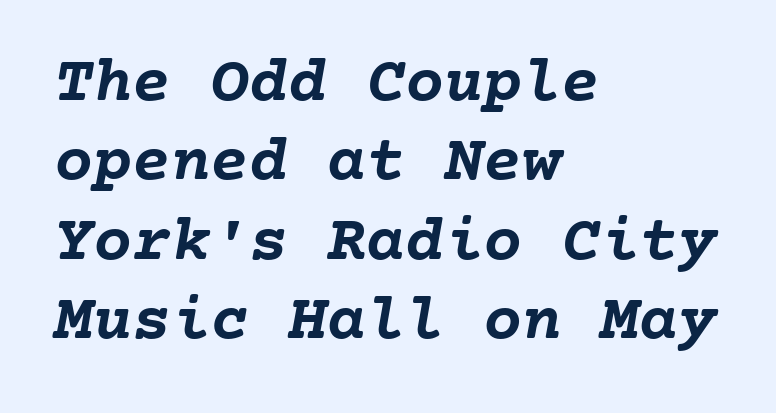
The image shows 65 px semibold type, monospaced; set left-aligned, line spacing 1.22x, normal letter spacing, not underlined; low stroke contrast and a medium x-height.
